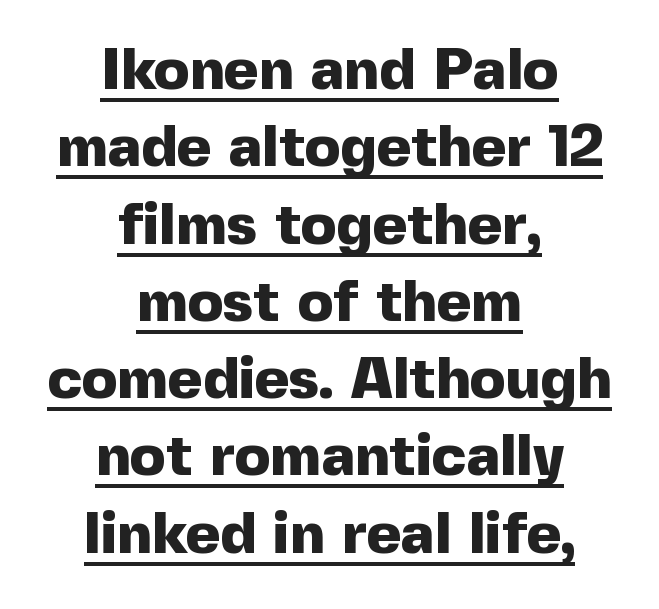
Between one letter and the next there's only the usual sliver of space. Students, this is bold: see how much ink each stroke carries. Emphasis is given by a line drawn under the lettering. Every character sits straight up, as roman type does. This sample is center-justified, so both line endings float freely.
